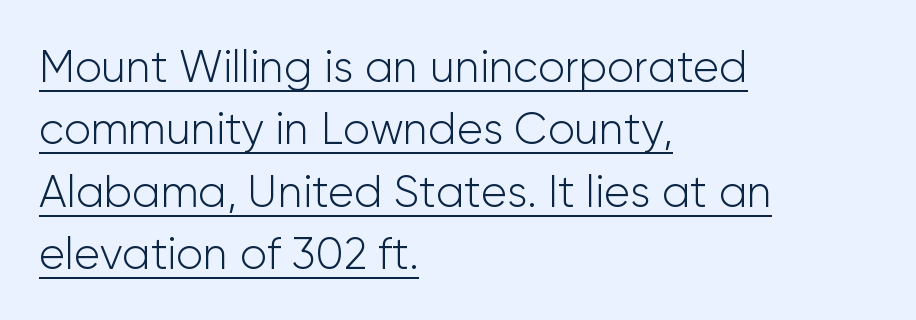
The image shows 44 px light sans-serif type, upright; set left-aligned, normal line spacing (1.42x), normal letter spacing, underlined; low stroke contrast and a medium x-height.
